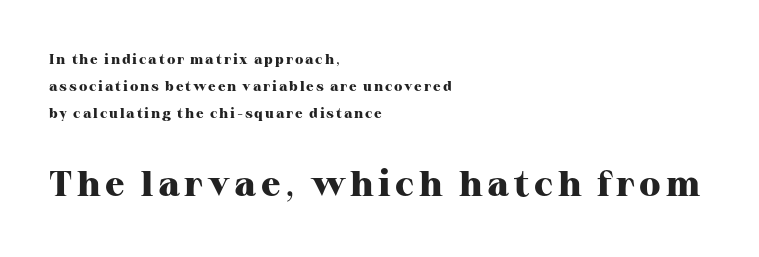
These lines are rendered in a variable-pitch font. This sample uses an upright cut, with every glyph sitting square on the baseline. Loosely led — the rows are spread out. The font is running at its bold setting.
